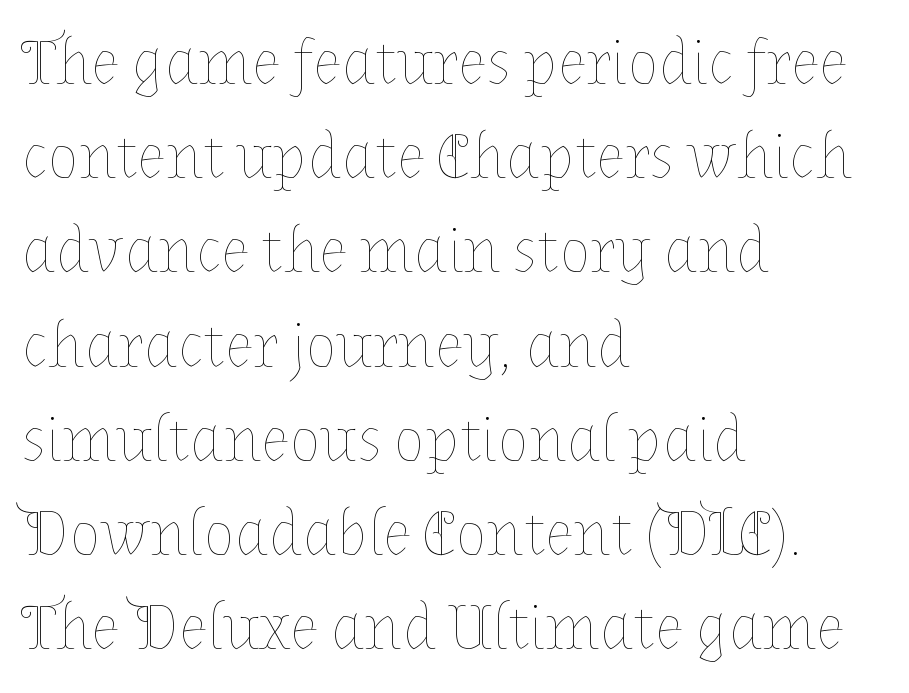
The image shows 65 px thin type, upright; set left-aligned, normal line spacing (1.45x), normal letter spacing, not underlined; low stroke contrast and a medium x-height.
